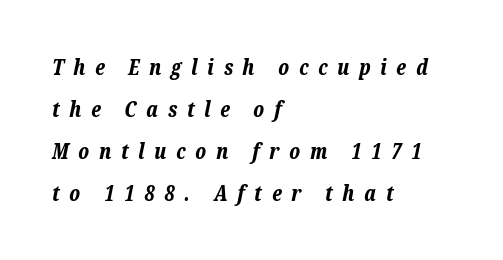
This rendering features lettering with no underline. Italic? Definitely — the glyphs are oblique. The horizontal fit of the characters is loose and conspicuously gappy. The passage shown stacks its lines with a broad gap. Thick stems and heavy bowls — unmistakably bold.
